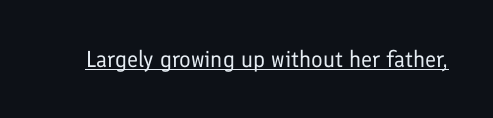
The image shows 23 px text type, upright; set normal letter spacing, underlined.
